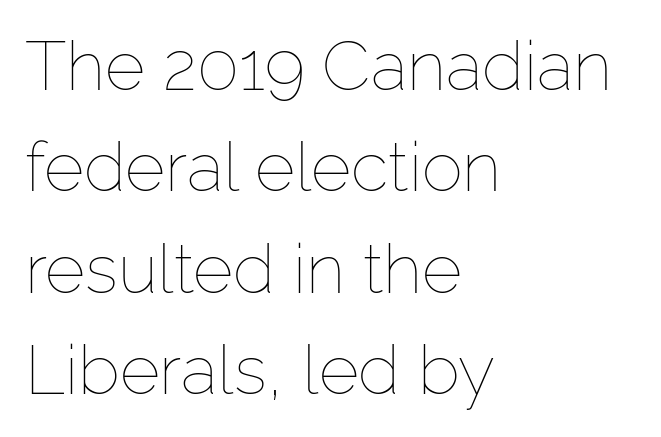
{"italic": "no", "bold": "no", "weight": "thin", "width": "normal", "stroke_contrast": "low", "x_height": "medium", "monospaced": "no", "underline": "no", "align": "left", "line_spacing": "normal", "line_spacing_ratio": 1.47, "letter_spacing": "normal", "letter_spacing_em": 0.0, "glyph_px": 69}
